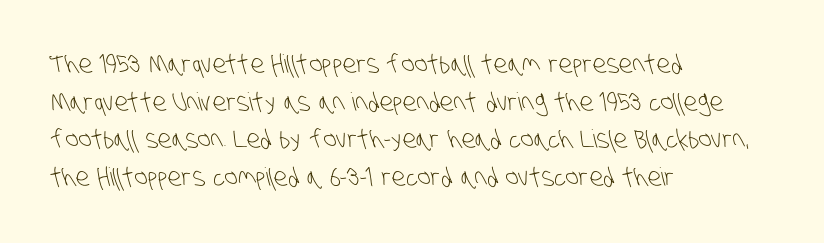
Q: Is the text bold? A: No.
Q: Is the text underlined? A: No.
Q: How is the paragraph aligned? A: Left-aligned.
Q: Is the spacing between letters normal or unusually wide? A: Normal.
Q: Is the spacing between lines tight, normal or loose? A: Normal.
